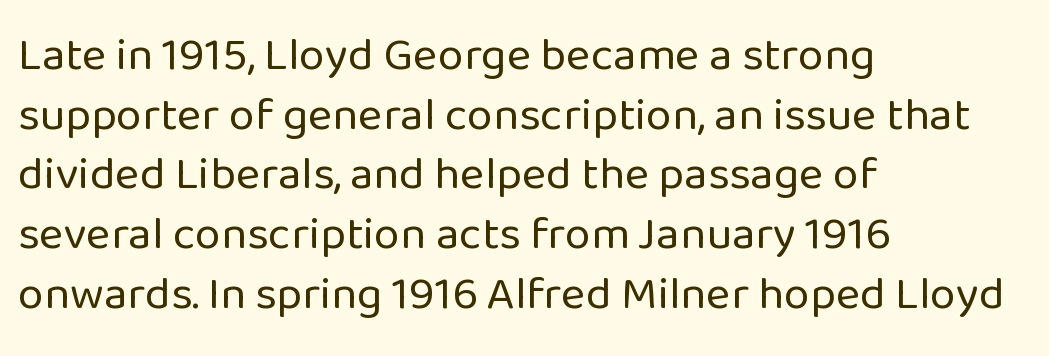
{"serif": "no", "italic": "no", "bold": "no", "weight": "regular", "width": "normal", "stroke_contrast": "low", "x_height": "medium", "monospaced": "no", "underline": "no", "align": "left", "line_spacing": "normal", "line_spacing_ratio": 1.27, "letter_spacing": "normal", "letter_spacing_em": 0.0, "glyph_px": 47}
